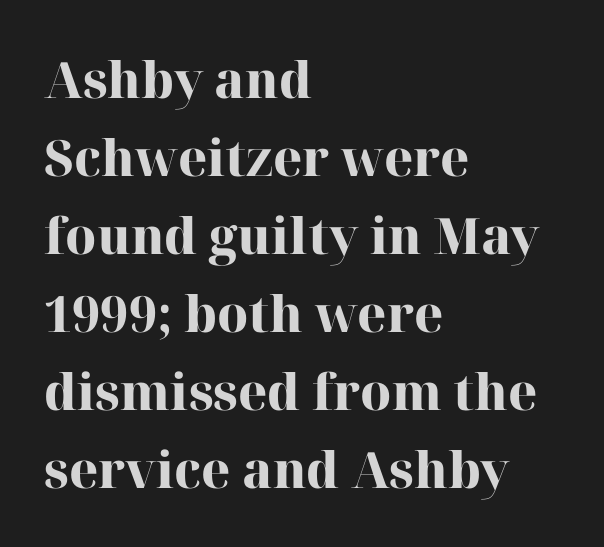
{"serif": "yes", "italic": "no", "bold": "yes", "weight": "heavy", "width": "normal", "stroke_contrast": "high", "x_height": "medium", "monospaced": "no", "underline": "no", "align": "left", "line_spacing": "normal", "line_spacing_ratio": 1.56, "letter_spacing": "normal", "letter_spacing_em": 0.0, "glyph_px": 50}
